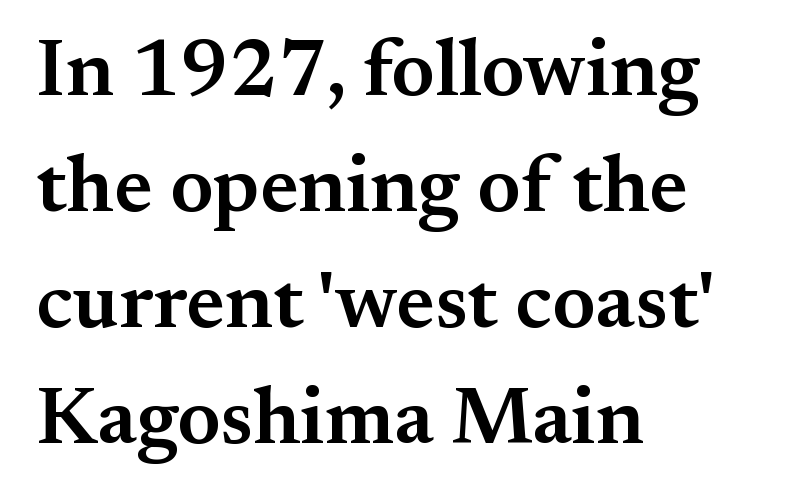
{"serif": "yes", "italic": "no", "bold": "semi", "weight": "semibold", "width": "normal", "stroke_contrast": "medium", "x_height": "small", "monospaced": "no", "underline": "no", "align": "left", "line_spacing": "normal", "line_spacing_ratio": 1.45, "letter_spacing": "normal", "letter_spacing_em": 0.0, "glyph_px": 80}
